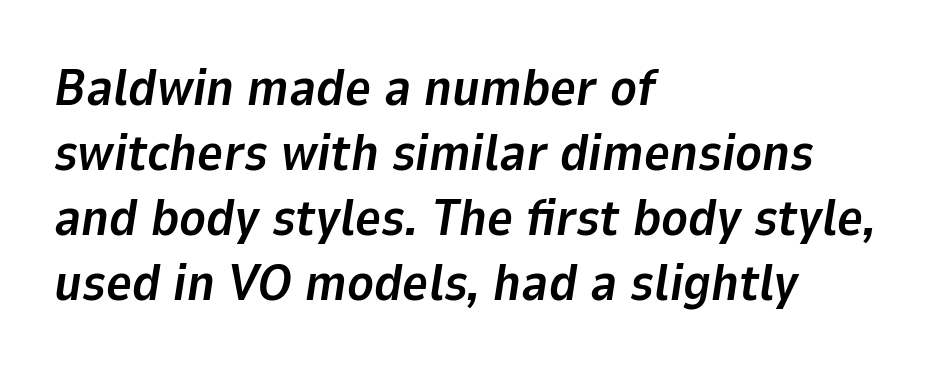
Q: Is the text bold? A: Yes.
Q: Is the text italic (slanted)? A: Yes, it leans right by about 9 degrees.
Q: Is the text underlined? A: No.
Q: How is the paragraph aligned? A: Left-aligned.
Q: Is the spacing between letters normal or unusually wide? A: Normal.
Q: Is the spacing between lines tight, normal or loose? A: Normal.
Q: Width (condensed, normal, or wide)? A: Normal.
Q: Stroke contrast? A: Low.
Q: x-height? A: Medium.
Q: Monospaced? A: No.
